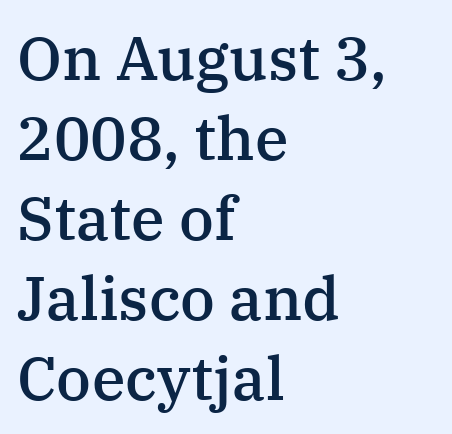
The image shows 61 px semibold serif type, upright; set left-aligned, normal line spacing (1.31x), normal letter spacing, not underlined; medium stroke contrast and a medium x-height.
